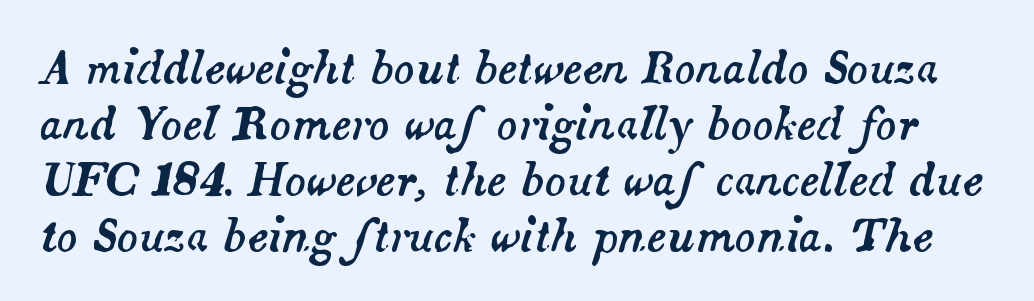
Q: Is the text italic (slanted)? A: Yes, it leans right by about 14 degrees.
Q: Is the text underlined? A: No.
Q: Is the spacing between letters normal or unusually wide? A: Normal.
Q: Is the spacing between lines tight, normal or loose? A: Normal.
Q: Width (condensed, normal, or wide)? A: Normal.
Q: Stroke contrast? A: Medium.
Q: x-height? A: Small.
Q: Monospaced? A: No.
